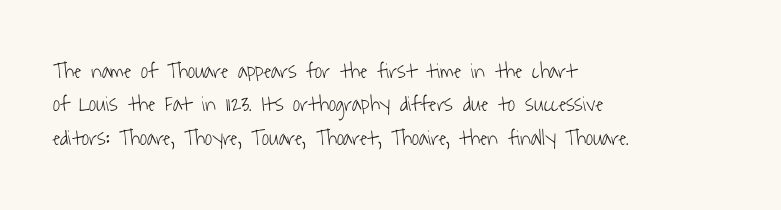
The image shows 22 px text type; set left-aligned, normal line spacing (1.52x), normal letter spacing, not underlined.
